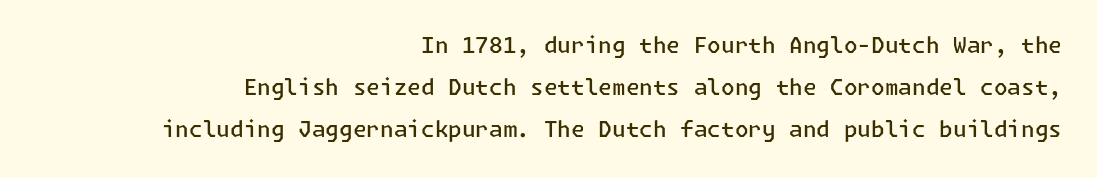
{"italic": "no", "bold": "semi", "underline": "no", "align": "right", "line_spacing": "loose", "line_spacing_ratio": 1.91, "letter_spacing": "normal", "letter_spacing_em": 0.0, "glyph_px": 22}
